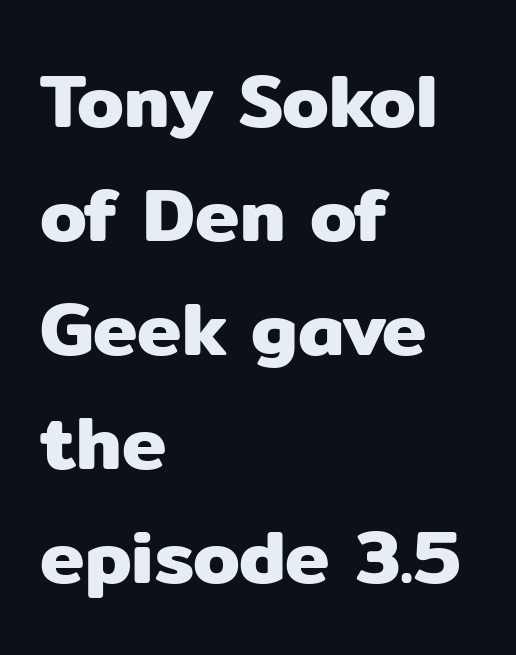
The space beneath each line is pristine and unruled. You could not count columns in this text — the font is proportionally spaced. Left-aligned paragraph, ragged on the right. Italic: no, the glyphs are upright roman. Regular leading. The passage shown is typeset with a sans-serif family.
